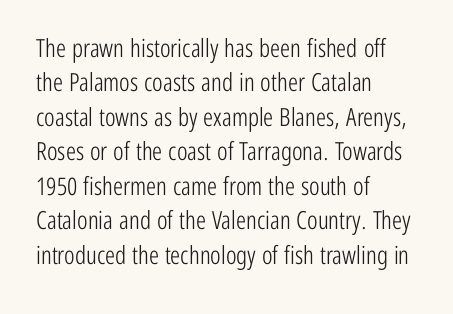
The image shows 25 px text type, upright; set left-aligned, normal line spacing (1.38x), normal letter spacing, not underlined.
